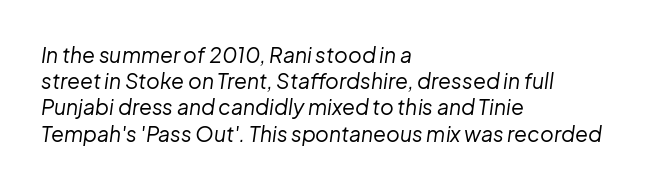
The image shows 21 px text type, italic (leaning right); set left-aligned, normal line spacing (1.25x), normal letter spacing, not underlined.
